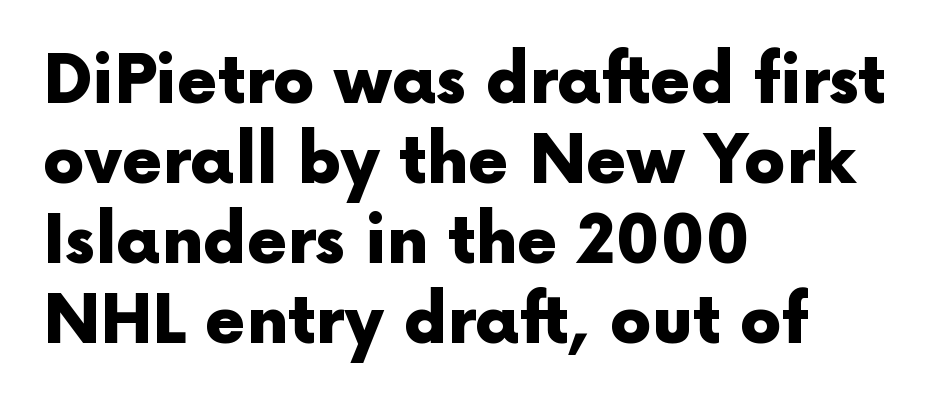
In terms of posture, this sample is upright. The lines in this sample share a left origin and differ only in where they stop. The rendering uses natural spacing where letterforms have individual widths. As a designer I'd log this as weight 700, bold. Anything drawn beneath the words? Only blank space. Nothing sits at the stroke ends, so this counts as sans-serif.
